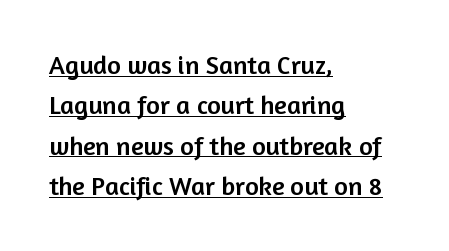
Q: Is the text italic (slanted)? A: No, it is upright.
Q: Is the text underlined? A: Yes.
Q: How is the paragraph aligned? A: Left-aligned.
Q: Is the spacing between letters normal or unusually wide? A: Normal.
Q: Is the spacing between lines tight, normal or loose? A: Normal.
